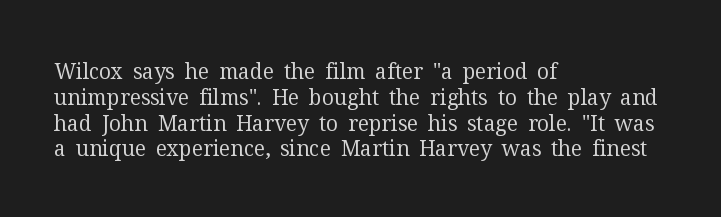
Q: Is the text bold? A: No.
Q: Is the text italic (slanted)? A: No, it is upright.
Q: Is the text underlined? A: No.
Q: How is the paragraph aligned? A: Left-aligned.
Q: Is the spacing between letters normal or unusually wide? A: Normal.
